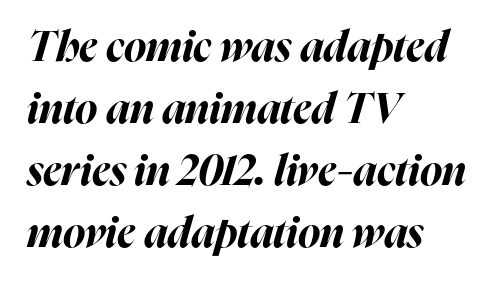
The image shows 42 px bold type, italic (leaning right); set left-aligned, normal line spacing (1.48x), normal letter spacing, not underlined; high stroke contrast and a medium x-height.
